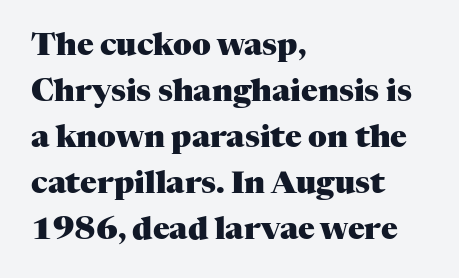
Q: Is the text bold? A: Yes.
Q: Is the text italic (slanted)? A: No, it is upright.
Q: Is the typeface a serif or a sans-serif typeface? A: Serif.
Q: Is the text underlined? A: No.
Q: How is the paragraph aligned? A: Left-aligned.
Q: Is the spacing between letters normal or unusually wide? A: Normal.
Q: Is the spacing between lines tight, normal or loose? A: Normal.
Q: Width (condensed, normal, or wide)? A: Normal.
Q: Stroke contrast? A: Medium.
Q: x-height? A: Medium.
Q: Monospaced? A: No.
